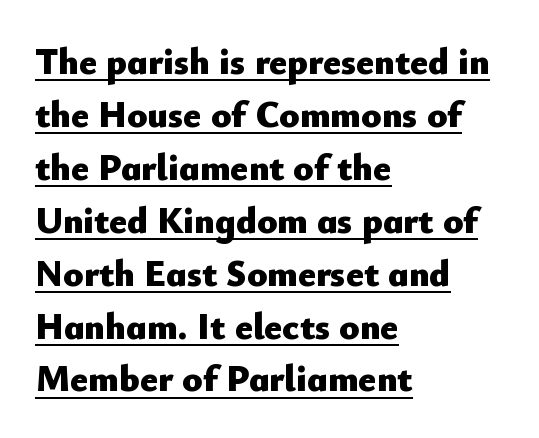
A normal amount of white space separates one row of letters from the next. The rendering anchors every line to the left-hand side. What kind of face is this? One without serifs — a sans. This is roman type, the default non-slanted kind. The rendering uses natural spacing where letterforms have individual widths.
